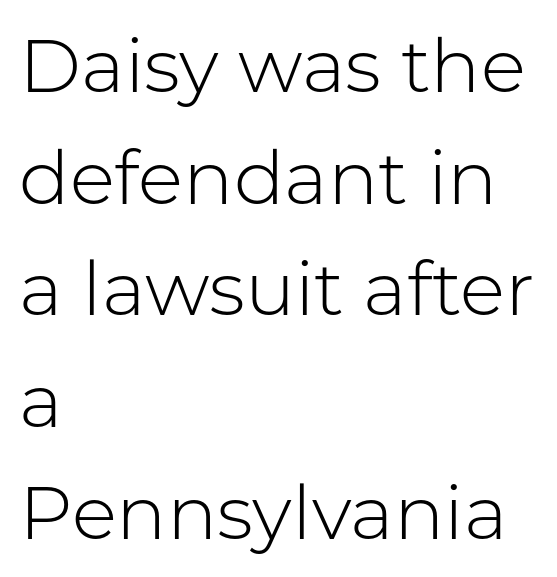
Q: Is the text bold? A: No.
Q: Is the text italic (slanted)? A: No, it is upright.
Q: Is the typeface a serif or a sans-serif typeface? A: Sans-serif.
Q: Is the text underlined? A: No.
Q: How is the paragraph aligned? A: Left-aligned.
Q: Is the spacing between letters normal or unusually wide? A: Normal.
Q: Is the spacing between lines tight, normal or loose? A: Normal.
Q: Width (condensed, normal, or wide)? A: Normal.
Q: Stroke contrast? A: Low.
Q: x-height? A: Medium.
Q: Monospaced? A: No.
